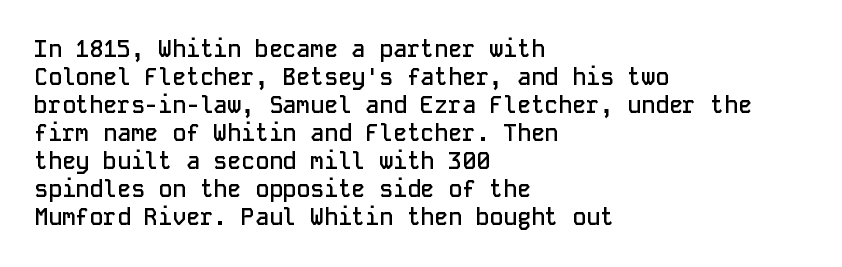
{"italic": "no", "bold": "semi", "underline": "no", "align": "left", "line_spacing_ratio": 1.22, "letter_spacing": "normal", "letter_spacing_em": 0.0, "glyph_px": 23}
